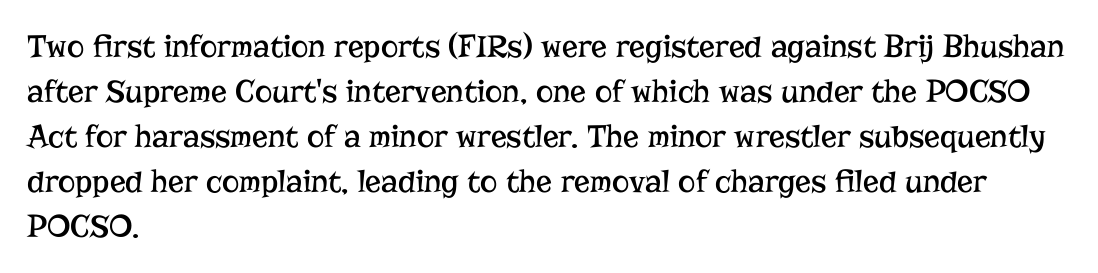
The image shows 33 px regular-weight serif type, upright; set left-aligned, normal line spacing (1.36x), normal letter spacing, not underlined; low stroke contrast and a medium x-height.
